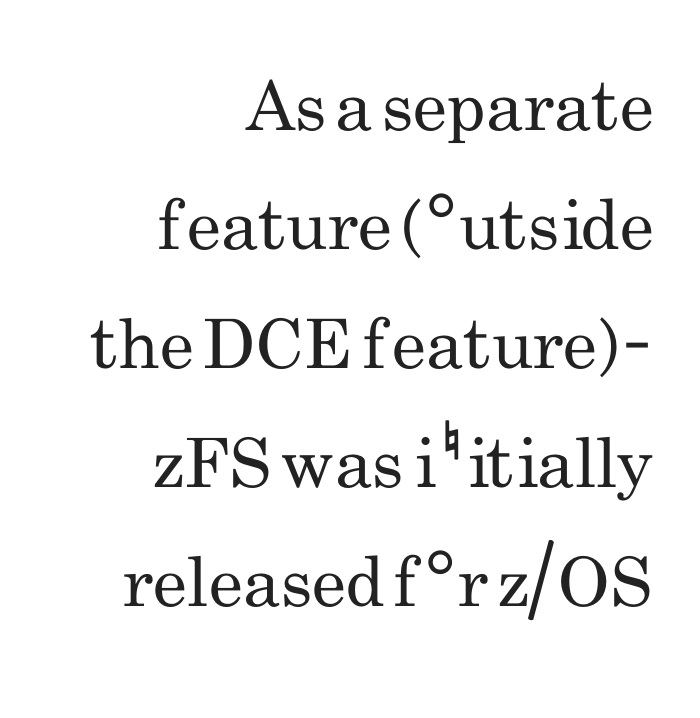
Default kerning and tracking; the words read as compact shapes. These lines are set flush right with a ragged left edge. Posture: straight, roman, zero tilt. Varying glyph widths throughout — classic text-font behaviour. The letters carry no serifs — their stems end cleanly without finishing strokes. Anything drawn beneath the words? Only blank space.
